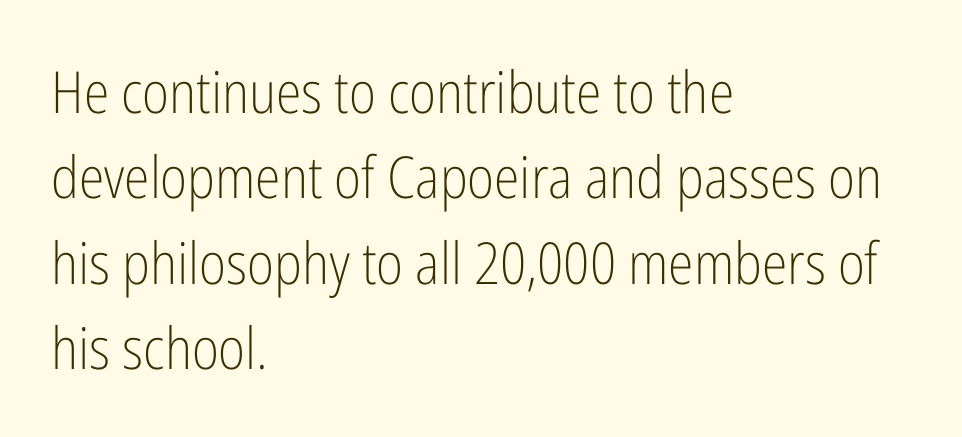
The image shows 58 px light, condensed sans-serif type, upright; set left-aligned, normal line spacing (1.47x), normal letter spacing, not underlined; low stroke contrast and a medium x-height.
